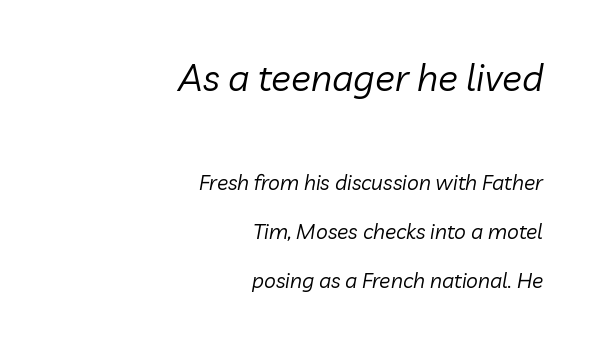
{"italic": "yes", "lean": "right", "slant_degrees": 10, "bold": "no", "weight": "regular", "width": "normal", "stroke_contrast": "low", "x_height": "medium", "monospaced": "no", "underline": "no", "align": "right", "line_spacing": "loose", "line_spacing_ratio": 2.32, "letter_spacing": "normal", "letter_spacing_em": 0.0, "larger_block": "first", "size_ratio": 1.76, "glyph_px": 37}
